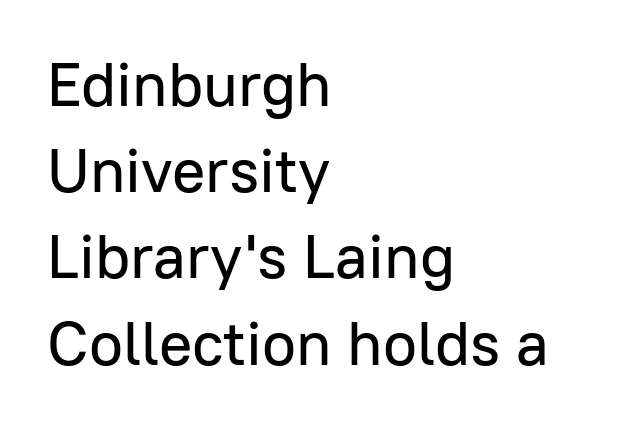
{"serif": "no", "italic": "no", "width": "normal", "stroke_contrast": "low", "x_height": "medium", "monospaced": "no", "underline": "no", "align": "left", "line_spacing": "normal", "line_spacing_ratio": 1.39, "letter_spacing": "normal", "letter_spacing_em": 0.0, "glyph_px": 62}
